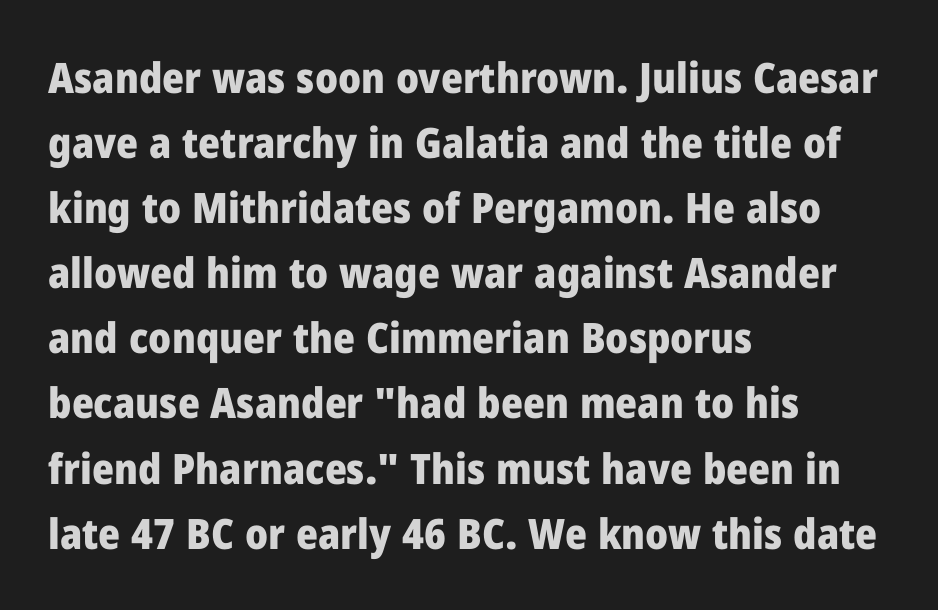
{"serif": "no", "italic": "no", "bold": "yes", "weight": "heavy", "width": "normal", "stroke_contrast": "low", "x_height": "medium", "monospaced": "no", "underline": "no", "align": "left", "line_spacing": "normal", "line_spacing_ratio": 1.55, "letter_spacing": "normal", "letter_spacing_em": 0.0, "glyph_px": 42}
